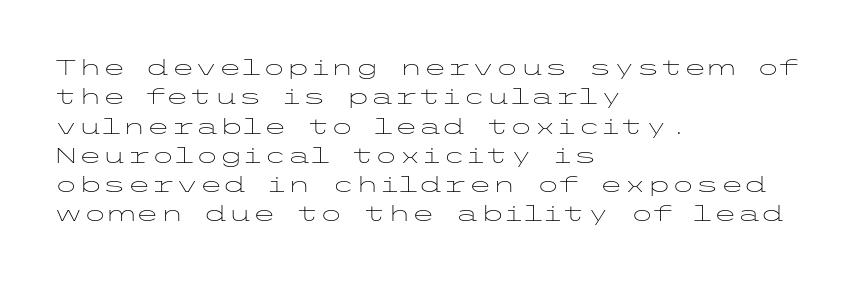
The image shows 22 px text type, upright; set left-aligned, normal line spacing (1.33x), normal letter spacing, not underlined.
